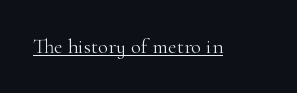
The image shows 21 px text type, upright; set normal letter spacing, underlined.
